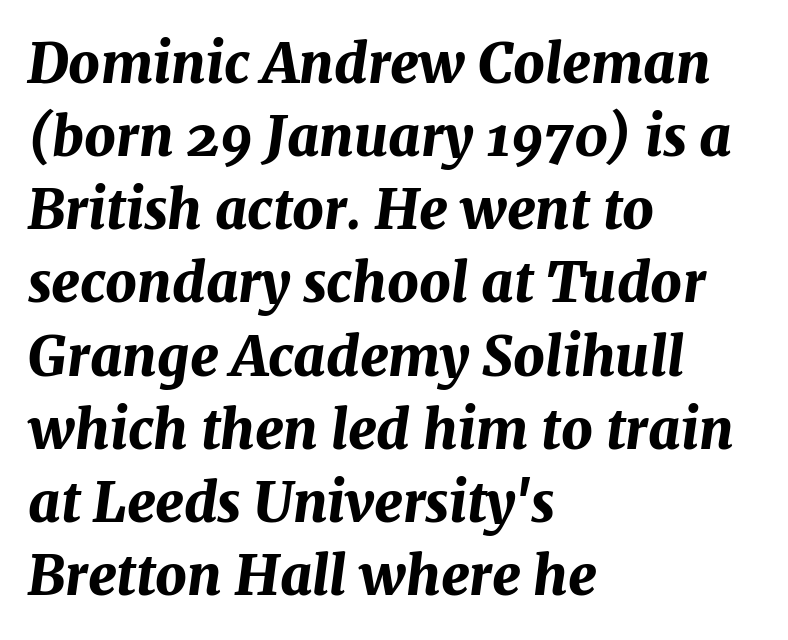
Q: Is the text bold? A: Yes.
Q: Is the text italic (slanted)? A: Yes, it leans right by about 7 degrees.
Q: Is the text underlined? A: No.
Q: How is the paragraph aligned? A: Left-aligned.
Q: Is the spacing between letters normal or unusually wide? A: Normal.
Q: Is the spacing between lines tight, normal or loose? A: Normal.
Q: Width (condensed, normal, or wide)? A: Normal.
Q: Stroke contrast? A: Medium.
Q: x-height? A: Medium.
Q: Monospaced? A: No.
